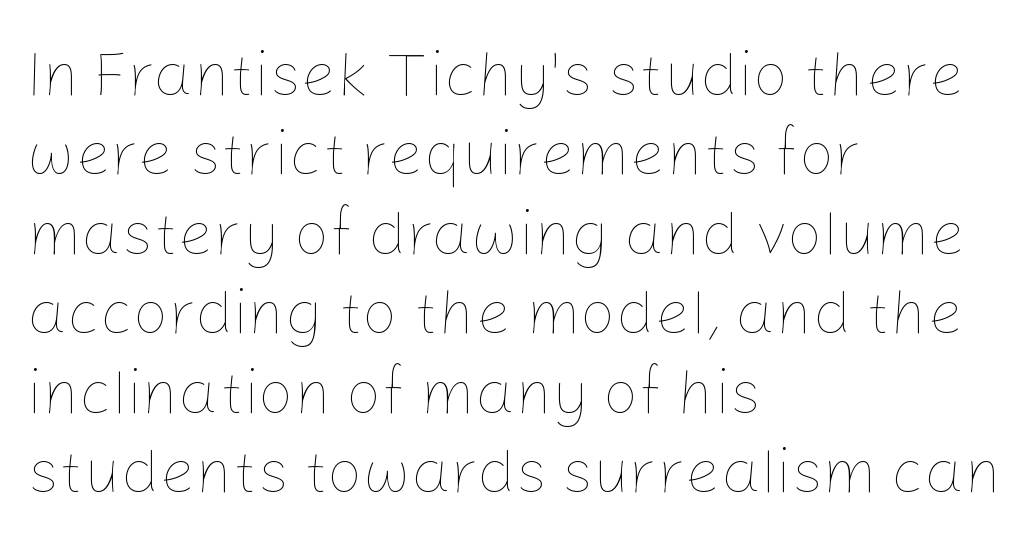
{"italic": "no", "bold": "no", "weight": "thin", "width": "normal", "stroke_contrast": "low", "x_height": "medium", "monospaced": "no", "underline": "no", "align": "left", "line_spacing": "normal", "line_spacing_ratio": 1.26, "letter_spacing": "normal", "letter_spacing_em": 0.0, "glyph_px": 63}
